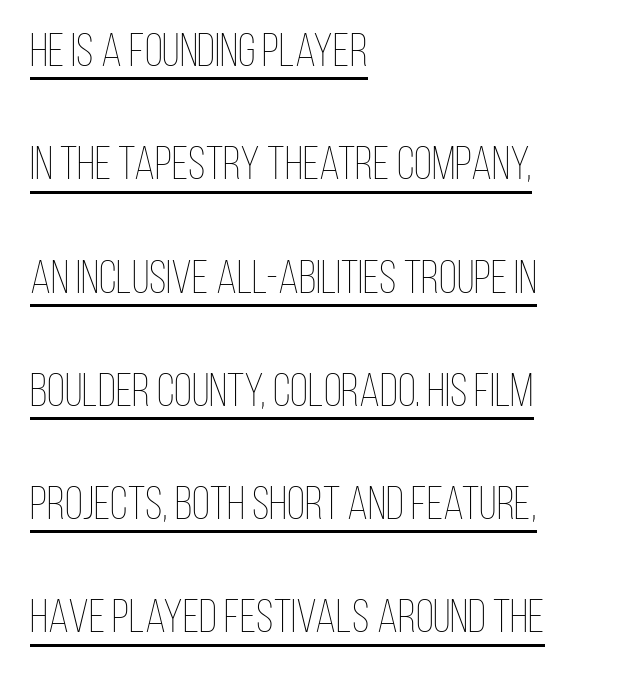
Q: Is the text bold? A: No.
Q: Is the text italic (slanted)? A: No, it is upright.
Q: Is the text underlined? A: Yes.
Q: How is the paragraph aligned? A: Left-aligned.
Q: Is the spacing between letters normal or unusually wide? A: Normal.
Q: Is the spacing between lines tight, normal or loose? A: Loose.
Q: Width (condensed, normal, or wide)? A: Condensed.
Q: Stroke contrast? A: Low.
Q: x-height? A: Large.
Q: Monospaced? A: No.
